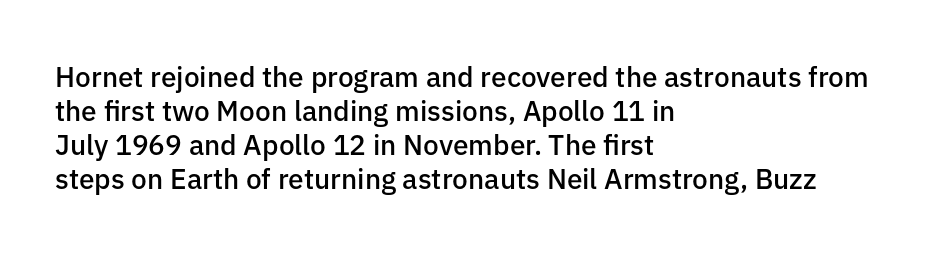
{"serif": "no", "italic": "no", "bold": "semi", "weight": "semibold", "width": "normal", "stroke_contrast": "low", "x_height": "medium", "monospaced": "no", "underline": "no", "align": "left", "line_spacing_ratio": 1.22, "letter_spacing": "normal", "letter_spacing_em": 0.0, "glyph_px": 28}
